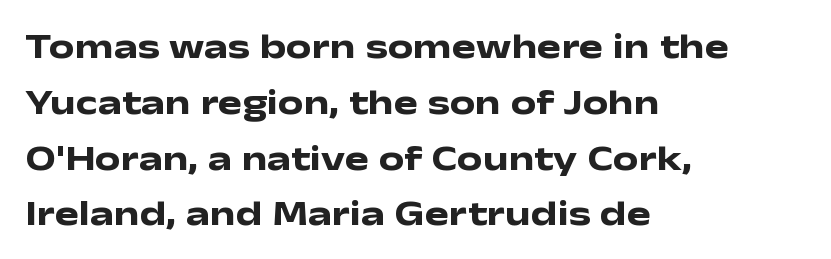
The image shows 36 px heavy, wide sans-serif type, upright; set left-aligned, normal line spacing (1.55x), normal letter spacing, not underlined; low stroke contrast and a medium x-height.
